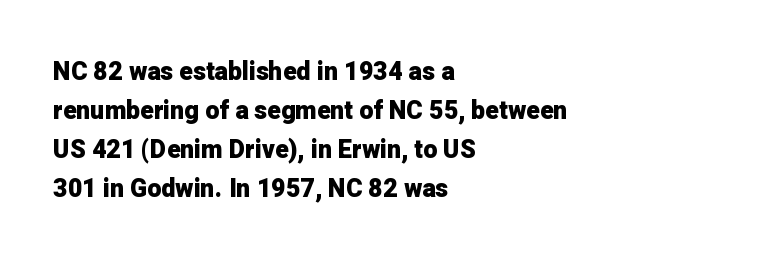
Vertical strokes here are truly vertical. In terms of letterspacing, this is plain default setting. This block has exactly the height ordinary leading produces. Pretty heavy lettering here — definitely bold.
